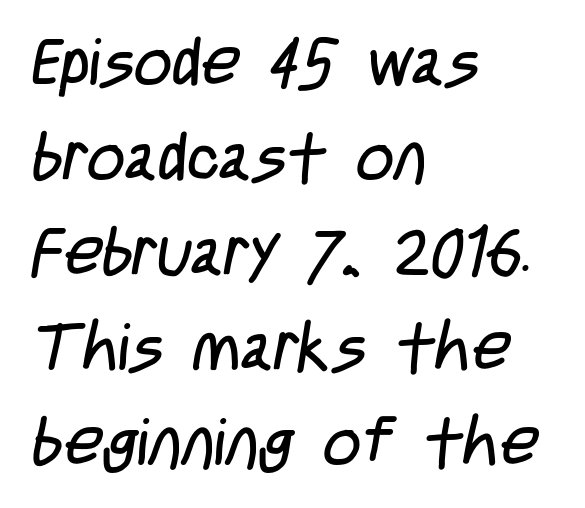
Vertical spacing — default. Here the glyphs are tracked normally, forming tight word shapes. The rendering uses natural spacing where letterforms have individual widths. The strokes are not fattened; the text isn't bold. Check where the strokes stop: nothing finishes them off — pure sans. The space directly below the letters is spotless.
